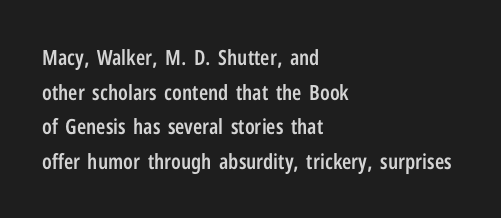
{"italic": "no", "bold": "semi", "underline": "no", "align": "left", "line_spacing": "normal", "line_spacing_ratio": 1.65, "letter_spacing": "normal", "letter_spacing_em": 0.0, "glyph_px": 21}
